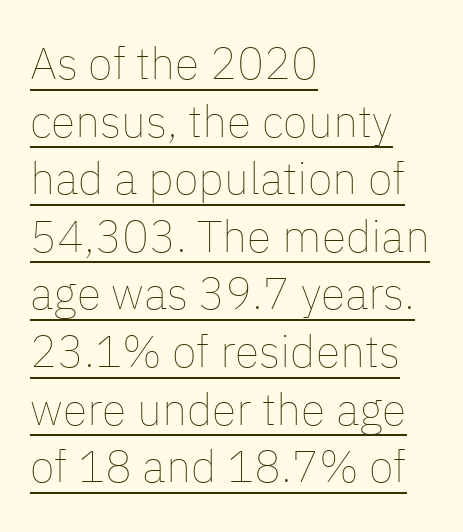
The letterforms sit at book weight or below. Vertical strokes here are truly vertical. The passage shown is underscored from start to finish. Here the glyphs are tracked normally, forming tight word shapes. Successive baselines arrive at the customary interval.
